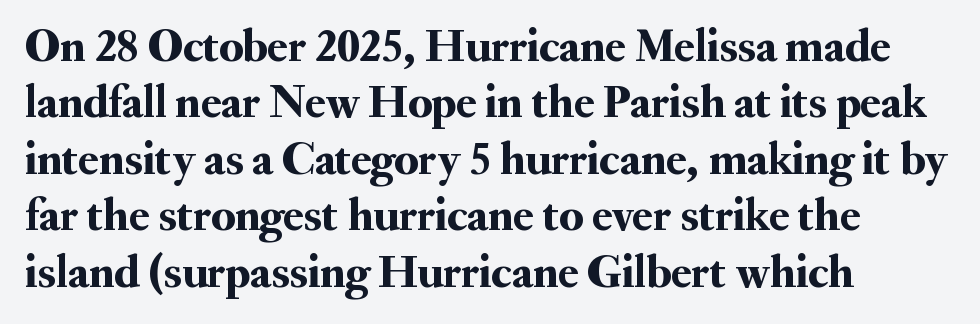
{"serif": "yes", "italic": "no", "width": "normal", "stroke_contrast": "medium", "x_height": "small", "monospaced": "no", "underline": "no", "align": "left", "line_spacing_ratio": 1.2, "letter_spacing": "normal", "letter_spacing_em": 0.0, "glyph_px": 47}
